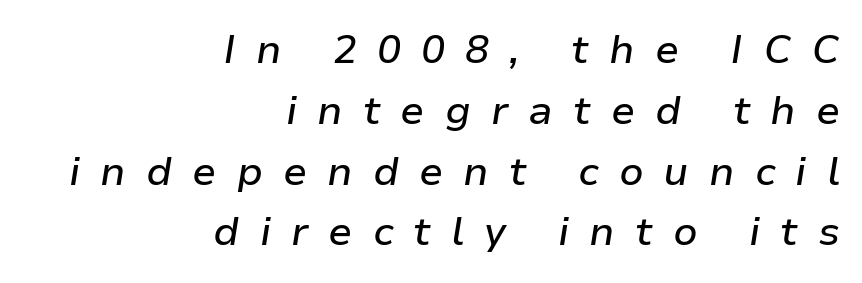
Right-aligned paragraph, ragged on the left. The tracking jumps out immediately: characters are airy and widely separated. Descenders hang freely into open space. Each new line begins a customary step beneath the previous one.
